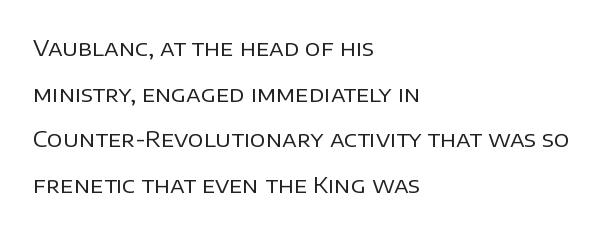
Short and long lines alike share a common starting point at left. The passage shown is not bold in any degree. Underlining? Definitely not there. The leading is generous, giving the passage an open texture. The letters sit at their default tracking, neither squeezed nor spread. The specimen reads as upright at a glance.
